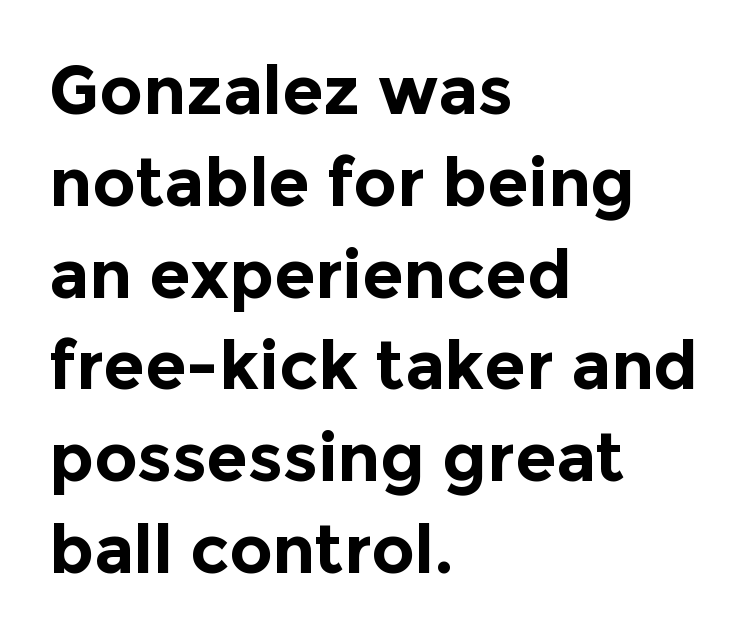
Q: Is the text bold? A: Yes.
Q: Is the text italic (slanted)? A: No, it is upright.
Q: Is the typeface a serif or a sans-serif typeface? A: Sans-serif.
Q: Is the text underlined? A: No.
Q: How is the paragraph aligned? A: Left-aligned.
Q: Is the spacing between letters normal or unusually wide? A: Normal.
Q: Is the spacing between lines tight, normal or loose? A: Normal.
Q: Width (condensed, normal, or wide)? A: Normal.
Q: x-height? A: Medium.
Q: Monospaced? A: No.
